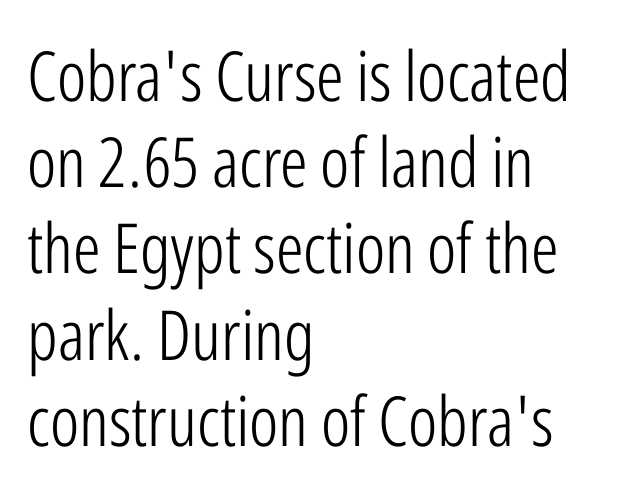
The image shows 69 px light, condensed sans-serif type, upright; set left-aligned, normal line spacing (1.25x), normal letter spacing, not underlined; low stroke contrast and a medium x-height.
